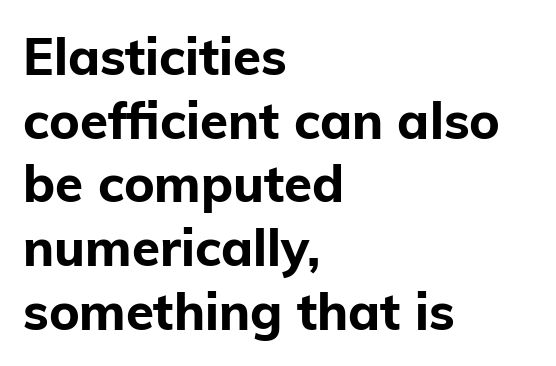
The letters sit at their default tracking, neither squeezed nor spread. Italic: no, the glyphs are upright roman. Here the designer chose a conventional face with non-uniform glyph widths. Each row of text sits above clean, open space. Does the copy run flush right? No — it runs flush left.
